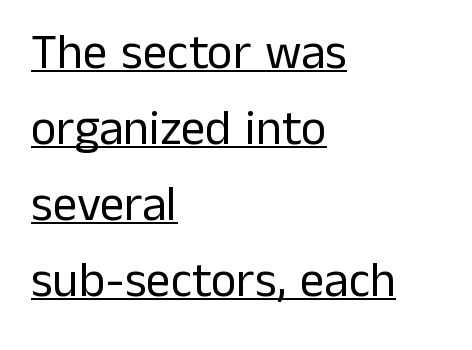
Q: Is the text bold? A: No.
Q: Is the text italic (slanted)? A: No, it is upright.
Q: Is the typeface a serif or a sans-serif typeface? A: Sans-serif.
Q: Is the text underlined? A: Yes.
Q: How is the paragraph aligned? A: Left-aligned.
Q: Is the spacing between letters normal or unusually wide? A: Normal.
Q: Is the spacing between lines tight, normal or loose? A: Normal.
Q: Width (condensed, normal, or wide)? A: Normal.
Q: Stroke contrast? A: Low.
Q: x-height? A: Medium.
Q: Monospaced? A: No.
